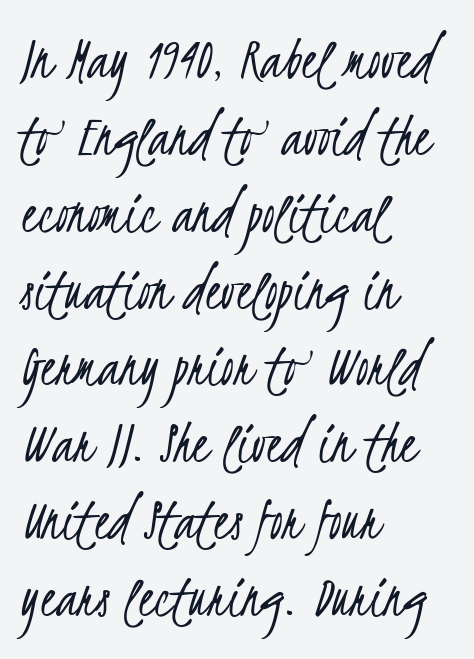
The image shows 63 px light, condensed sans-serif type; set left-aligned, line spacing 1.22x, normal letter spacing, not underlined; low stroke contrast and a small x-height.
